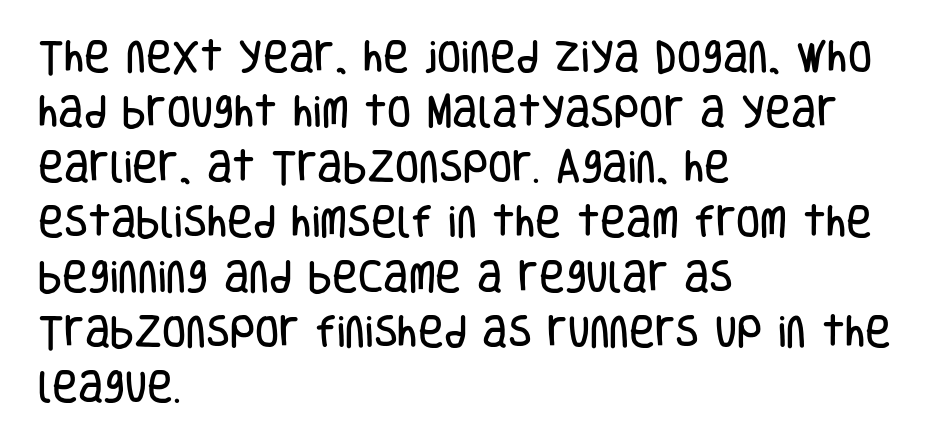
{"serif": "no", "italic": "no", "width": "condensed", "stroke_contrast": "low", "x_height": "large", "monospaced": "no", "underline": "no", "align": "left", "line_spacing": "normal", "line_spacing_ratio": 1.57, "letter_spacing": "normal", "letter_spacing_em": 0.0, "glyph_px": 35}
